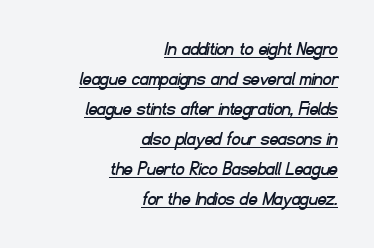
{"underline": "yes", "align": "right", "line_spacing": "normal", "line_spacing_ratio": 1.43, "letter_spacing": "normal", "letter_spacing_em": 0.0, "glyph_px": 21}
